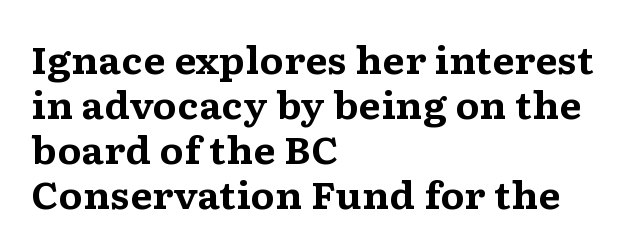
{"serif": "yes", "italic": "no", "bold": "yes", "weight": "bold", "width": "wide", "stroke_contrast": "medium", "x_height": "medium", "monospaced": "no", "underline": "no", "align": "left", "line_spacing": "normal", "line_spacing_ratio": 1.25, "letter_spacing": "normal", "letter_spacing_em": 0.0, "glyph_px": 36}
